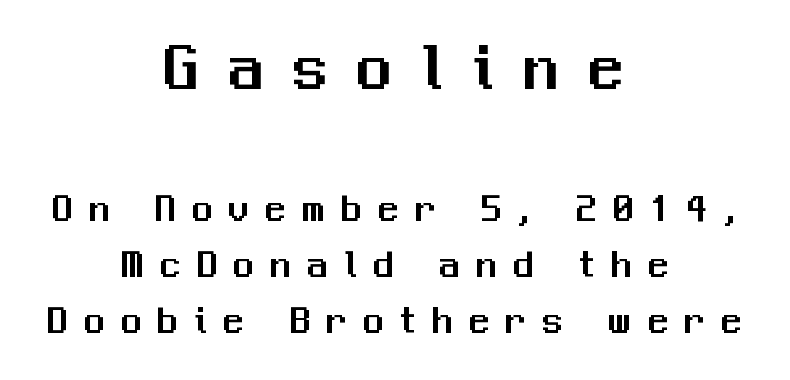
{"serif": "no", "italic": "no", "width": "normal", "stroke_contrast": "medium", "x_height": "medium", "monospaced": "no", "underline": "no", "align": "center", "line_spacing": "normal", "line_spacing_ratio": 1.41, "letter_spacing": "wide", "letter_spacing_em": 0.42, "larger_block": "first", "size_ratio": 1.75, "glyph_px": 70}
